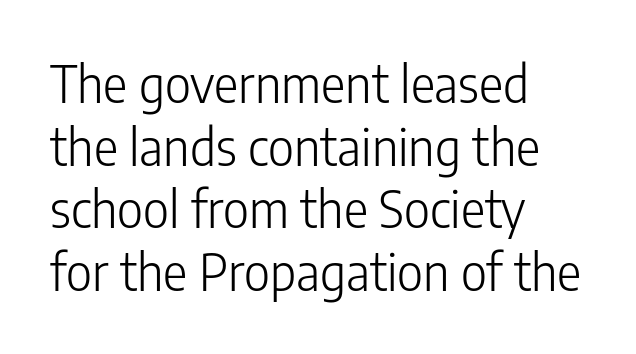
The image shows 51 px light, condensed sans-serif type, upright; set left-aligned, line spacing 1.23x, normal letter spacing, not underlined; low stroke contrast and a medium x-height.
